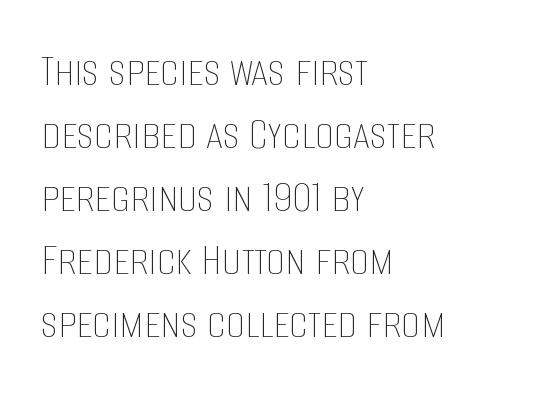
The image shows 48 px thin, condensed type, upright; set left-aligned, normal line spacing (1.31x), normal letter spacing, not underlined; low stroke contrast and a large x-height.
